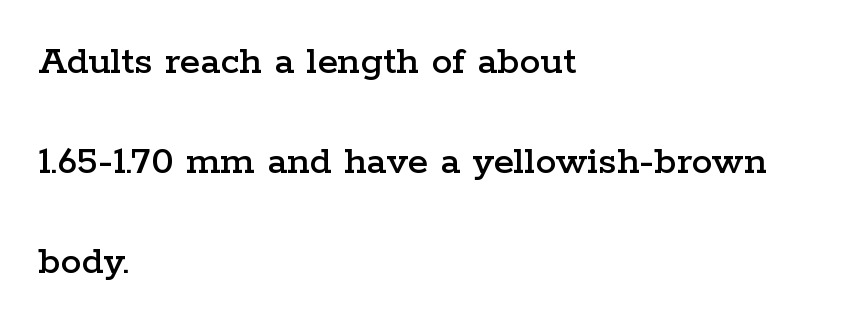
Vertically, the passage feels expansive, rows floating well apart. The face used here is seriffed, in the tradition of book romans. Tracking here is standard; glyphs follow each other at the usual distance. Varying glyph widths throughout — classic text-font behaviour. No word sits above an underline.
